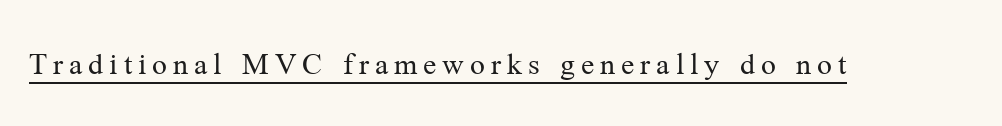
The face used here is proportionally spaced, like ordinary book or web type. This rendering employs a face with finishing strokes, i.e., a serif. These lines were composed using upright roman letters. Does a line run under the words? Yes, clearly.
